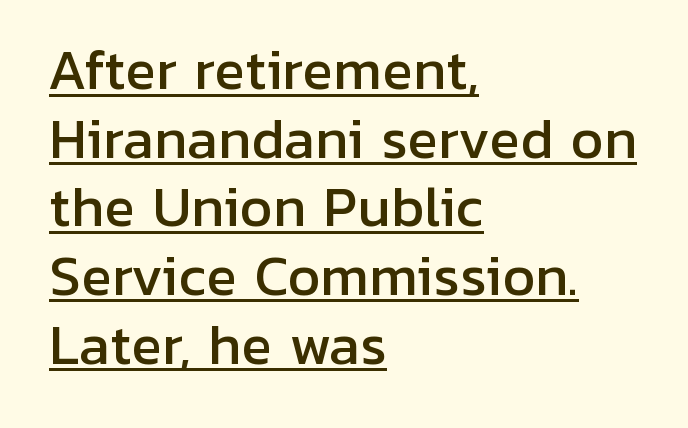
Caption: lettering with a line underneath. Letterform terminals end flat and unadorned throughout the passage. The lettering stays uniformly vertical, giving the passage a roman look. Caption: multi-line text, flush left, ragged right.
